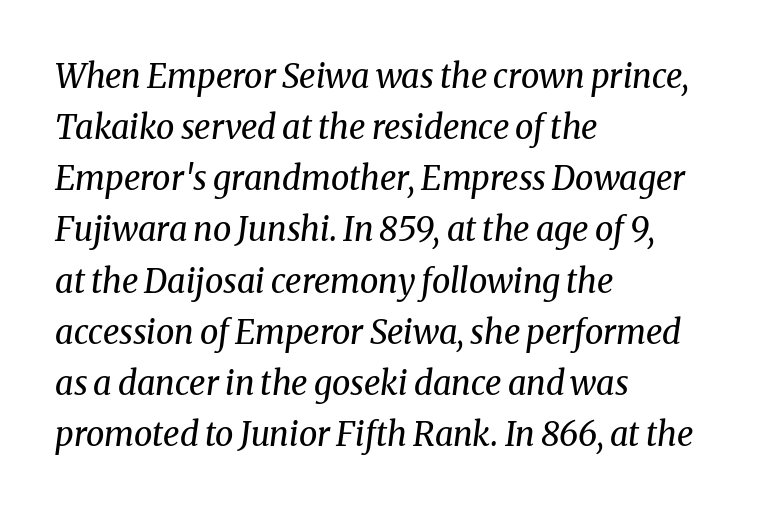
Q: Is the text bold? A: No.
Q: Is the text italic (slanted)? A: Yes, it leans right by about 8 degrees.
Q: Is the typeface a serif or a sans-serif typeface? A: Serif.
Q: Is the text underlined? A: No.
Q: How is the paragraph aligned? A: Left-aligned.
Q: Is the spacing between letters normal or unusually wide? A: Normal.
Q: Is the spacing between lines tight, normal or loose? A: Normal.
Q: Width (condensed, normal, or wide)? A: Normal.
Q: Stroke contrast? A: Medium.
Q: x-height? A: Medium.
Q: Monospaced? A: No.
